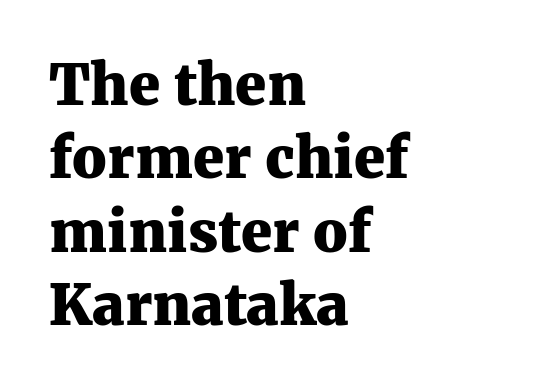
Set as a true bold cut, around the 700 mark. Rendered with straight, roman letterforms. Words float on clear page, feet unadorned. What kind of face is this? One with serifs. Leftover space on each line is placed entirely after the last word.
